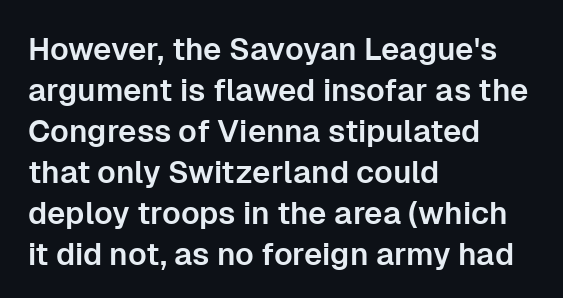
Proportional: the letters do not fall into vertical columns. The type family on display is of the sans-serif kind. Vertically, the passage feels balanced, rows spaced as you'd expect. The type sits square on the baseline with zero lean. Between one letter and the next there's only the usual sliver of space. In CSS terms this would be text-align: left.
